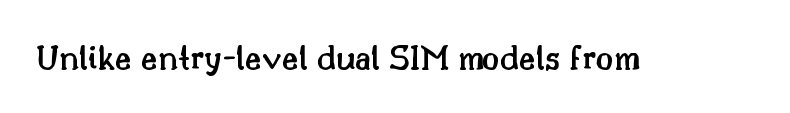
{"serif": "yes", "italic": "no", "bold": "semi", "weight": "semibold", "width": "normal", "stroke_contrast": "medium", "x_height": "small", "monospaced": "no", "underline": "no", "letter_spacing": "normal", "letter_spacing_em": 0.0, "glyph_px": 36}
